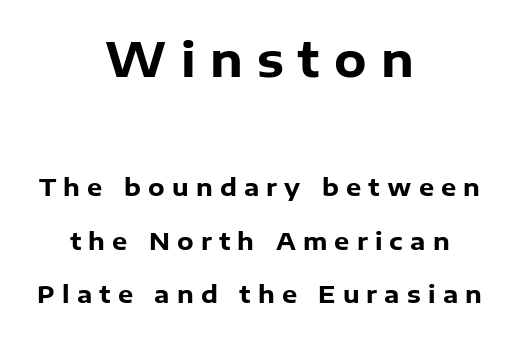
Q: Is the text bold? A: Yes.
Q: Is the text italic (slanted)? A: No, it is upright.
Q: Is the typeface a serif or a sans-serif typeface? A: Sans-serif.
Q: Is the text underlined? A: No.
Q: How is the paragraph aligned? A: Centered.
Q: Is the spacing between letters normal or unusually wide? A: Unusually wide.
Q: Is the spacing between lines tight, normal or loose? A: Loose.
Q: Which block of text is set in a larger size, the first (top) or the second (bottom)? A: The first (top) one.
Q: Width (condensed, normal, or wide)? A: Normal.
Q: Stroke contrast? A: Low.
Q: x-height? A: Medium.
Q: Monospaced? A: No.
